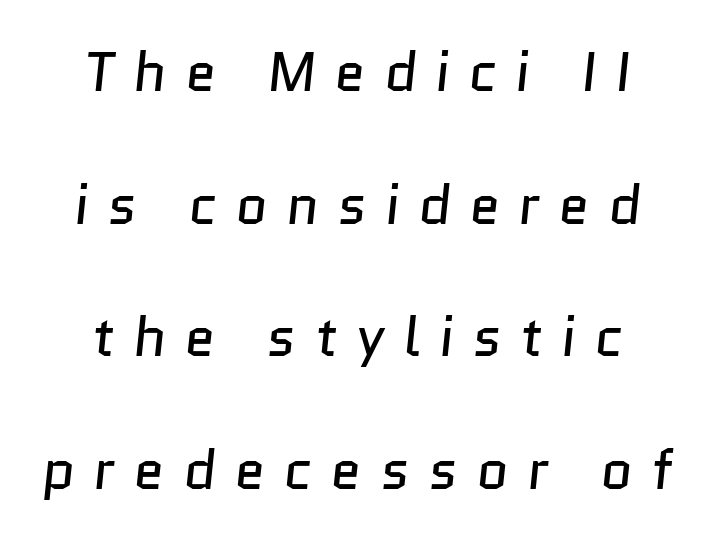
{"serif": "no", "bold": "no", "weight": "regular", "width": "normal", "stroke_contrast": "low", "x_height": "medium", "monospaced": "no", "underline": "no", "align": "center", "line_spacing": "loose", "line_spacing_ratio": 2.41, "letter_spacing": "wide", "letter_spacing_em": 0.34, "glyph_px": 55}
